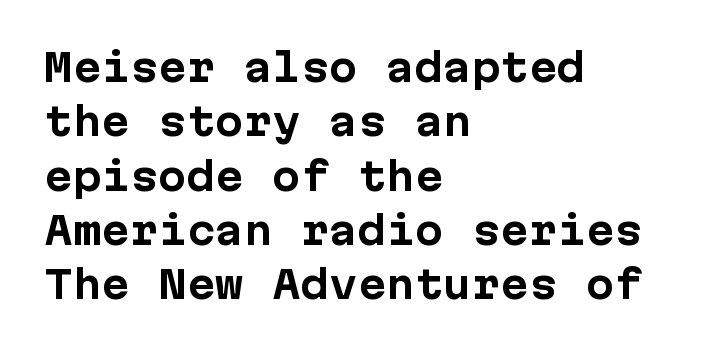
Is the type bold? Yes — the strokes are clearly thick and heavy. Plain, unruled lines of type. Normally led — the rows are evenly, conventionally spaced. Typographically, this falls in the sans-serif category.
